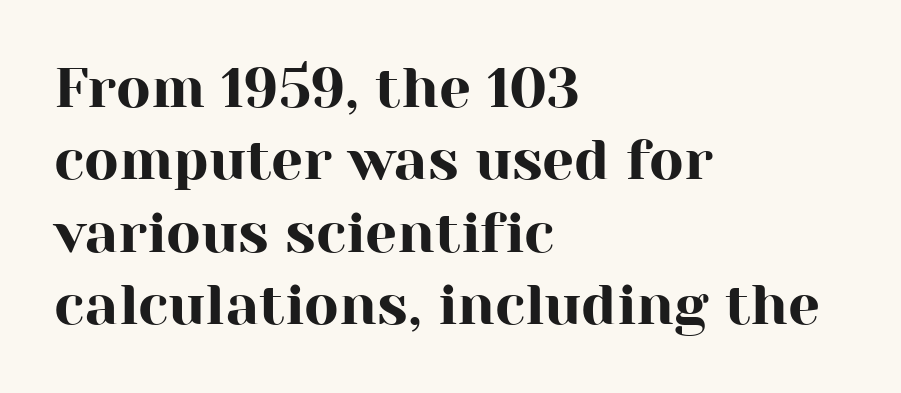
{"serif": "yes", "italic": "no", "width": "normal", "stroke_contrast": "high", "x_height": "medium", "monospaced": "no", "underline": "no", "align": "left", "line_spacing": "normal", "line_spacing_ratio": 1.27, "letter_spacing": "normal", "letter_spacing_em": 0.0, "glyph_px": 57}
